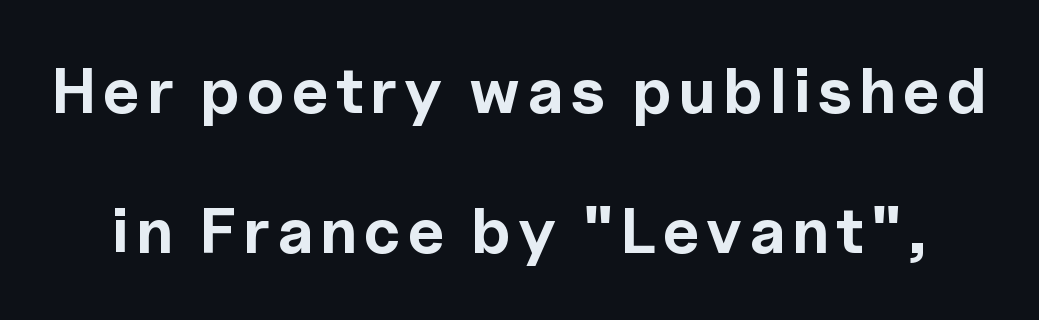
Q: Is the text bold? A: Yes.
Q: Is the text italic (slanted)? A: No, it is upright.
Q: Is the typeface a serif or a sans-serif typeface? A: Sans-serif.
Q: Is the text underlined? A: No.
Q: Is the spacing between lines tight, normal or loose? A: Loose.
Q: Width (condensed, normal, or wide)? A: Normal.
Q: x-height? A: Medium.
Q: Monospaced? A: No.
